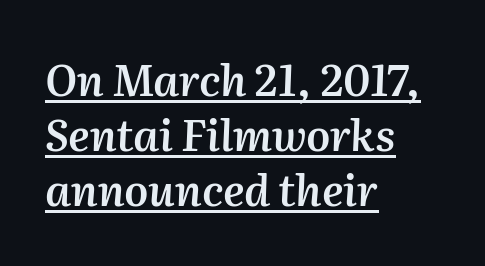
The image shows 43 px semibold type, italic (leaning right); set left-aligned, normal line spacing (1.28x), normal letter spacing, underlined; medium stroke contrast and a medium x-height.
